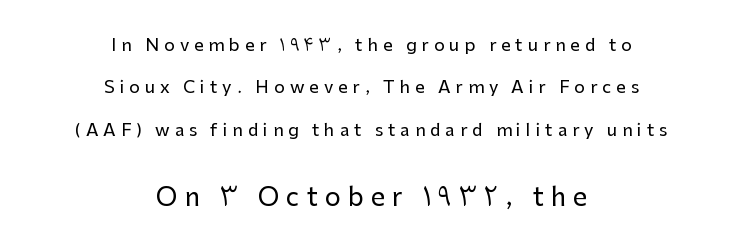
The image shows 25 px text type, upright; set centered, loose line spacing (2.49x), unusually wide letter spacing (+0.29 em), not underlined; the second (bottom) block is 1.47x larger.
